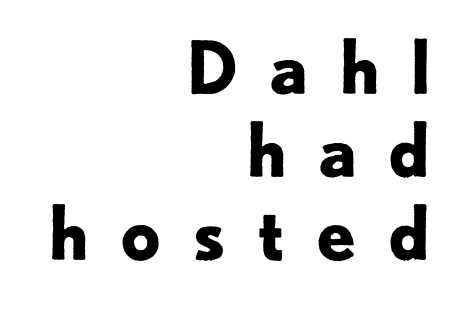
Q: Is the text bold? A: Yes.
Q: Is the text italic (slanted)? A: No, it is upright.
Q: Is the typeface a serif or a sans-serif typeface? A: Sans-serif.
Q: Is the text underlined? A: No.
Q: How is the paragraph aligned? A: Right-aligned.
Q: Is the spacing between letters normal or unusually wide? A: Unusually wide.
Q: Is the spacing between lines tight, normal or loose? A: Tight.
Q: Width (condensed, normal, or wide)? A: Normal.
Q: Stroke contrast? A: Low.
Q: x-height? A: Small.
Q: Monospaced? A: No.
